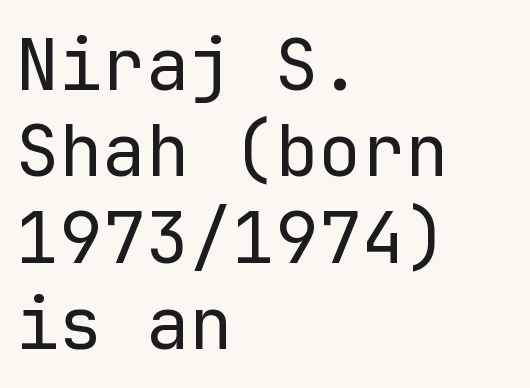
Q: Is the text bold? A: No.
Q: Is the text italic (slanted)? A: No, it is upright.
Q: Is the typeface a serif or a sans-serif typeface? A: Sans-serif.
Q: Is the text underlined? A: No.
Q: How is the paragraph aligned? A: Left-aligned.
Q: Is the spacing between letters normal or unusually wide? A: Normal.
Q: Width (condensed, normal, or wide)? A: Normal.
Q: Stroke contrast? A: Low.
Q: x-height? A: Medium.
Q: Monospaced? A: Yes.
